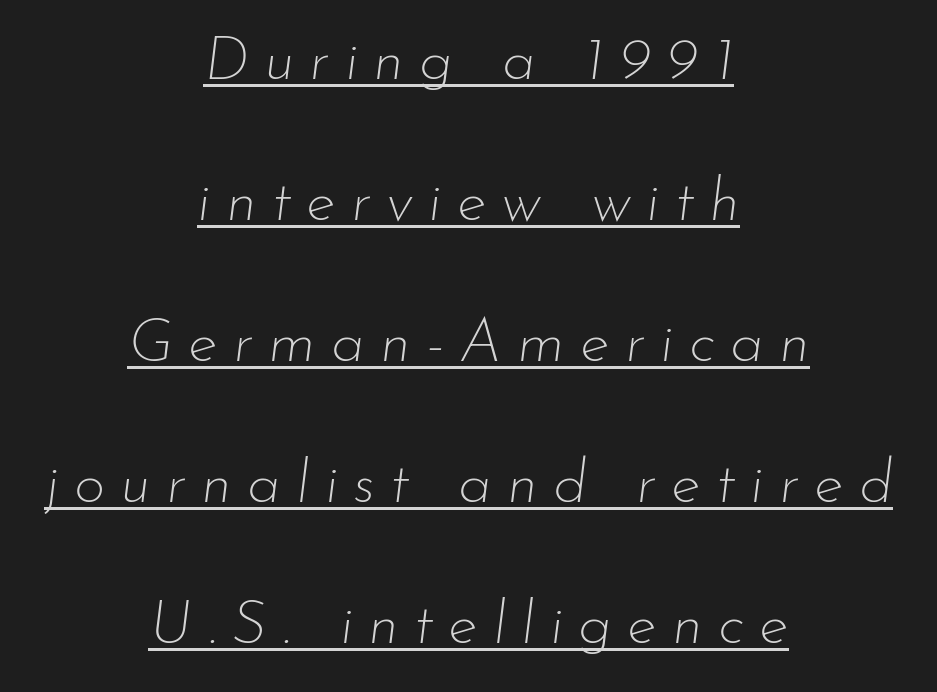
The image shows 61 px thin type, italic (leaning right); set centered, loose line spacing (2.31x), unusually wide letter spacing (+0.25 em), underlined; low stroke contrast and a small x-height.
